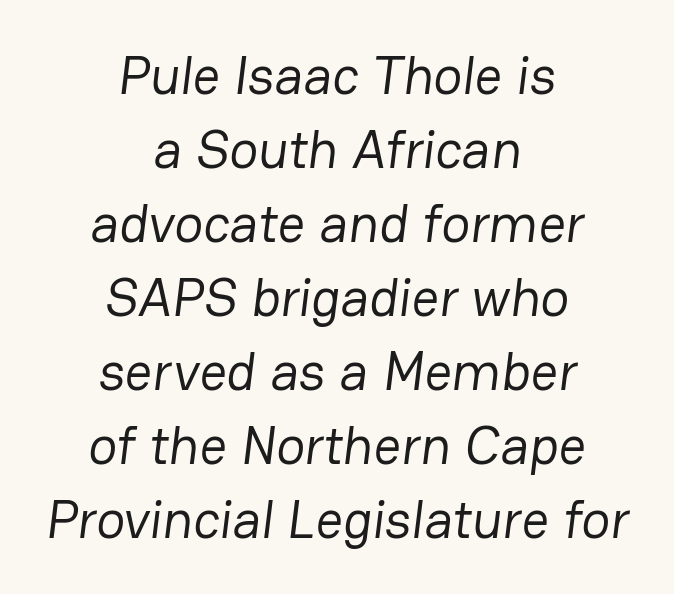
Q: Is the text bold? A: No.
Q: Is the typeface a serif or a sans-serif typeface? A: Sans-serif.
Q: Is the text underlined? A: No.
Q: How is the paragraph aligned? A: Centered.
Q: Is the spacing between letters normal or unusually wide? A: Normal.
Q: Is the spacing between lines tight, normal or loose? A: Normal.
Q: Width (condensed, normal, or wide)? A: Normal.
Q: Stroke contrast? A: Low.
Q: x-height? A: Medium.
Q: Monospaced? A: No.
